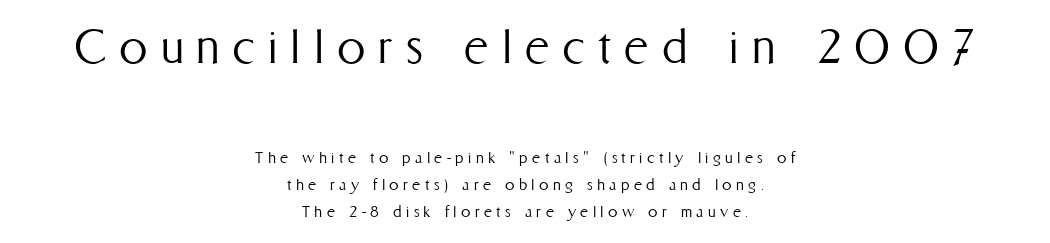
Q: Is the text bold? A: No.
Q: Is the text italic (slanted)? A: No, it is upright.
Q: Is the text underlined? A: No.
Q: How is the paragraph aligned? A: Centered.
Q: Is the spacing between letters normal or unusually wide? A: Unusually wide.
Q: Is the spacing between lines tight, normal or loose? A: Normal.
Q: Which block of text is set in a larger size, the first (top) or the second (bottom)? A: The first (top) one.
Q: Width (condensed, normal, or wide)? A: Condensed.
Q: Stroke contrast? A: Medium.
Q: x-height? A: Medium.
Q: Monospaced? A: No.
